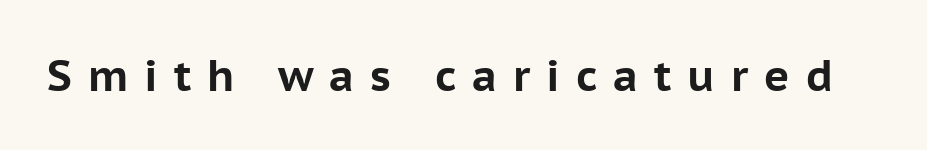
Q: Is the text bold? A: Yes.
Q: Is the text italic (slanted)? A: No, it is upright.
Q: Is the typeface a serif or a sans-serif typeface? A: Sans-serif.
Q: Is the text underlined? A: No.
Q: Is the spacing between letters normal or unusually wide? A: Unusually wide.
Q: Width (condensed, normal, or wide)? A: Normal.
Q: Stroke contrast? A: Low.
Q: x-height? A: Medium.
Q: Monospaced? A: No.
